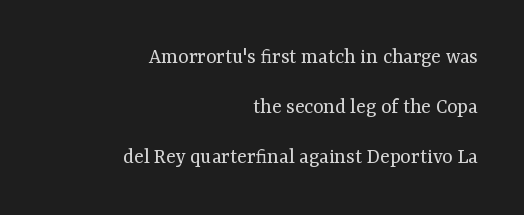
The image shows 22 px text type, upright; set right-aligned, loose line spacing (2.27x), normal letter spacing, not underlined.
